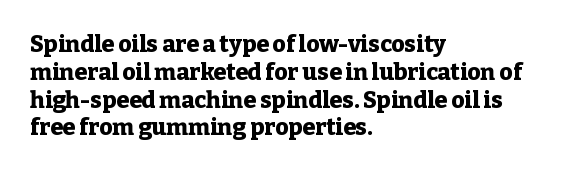
{"italic": "no", "bold": "yes", "underline": "no", "align": "left", "line_spacing_ratio": 1.21, "letter_spacing": "normal", "letter_spacing_em": 0.0, "glyph_px": 23}
